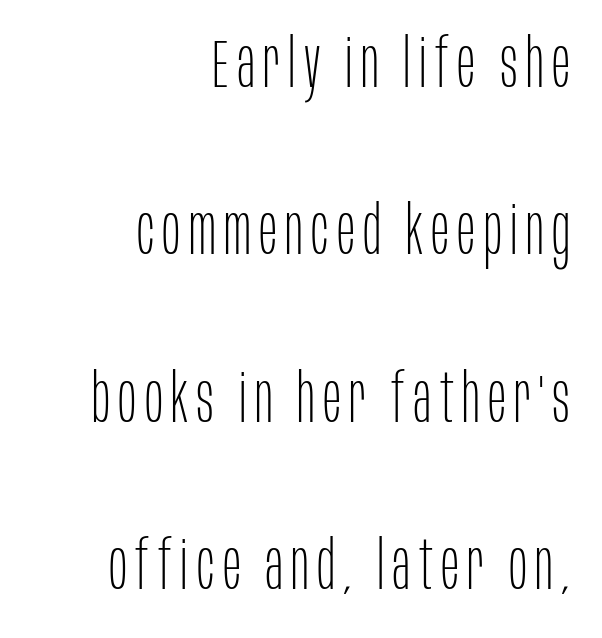
The image shows 68 px thin, condensed sans-serif type, upright; set right-aligned, loose line spacing (2.46x), not underlined; low stroke contrast and a large x-height.
